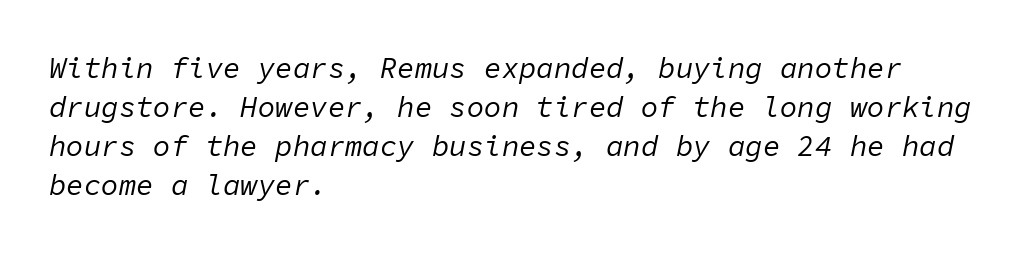
{"italic": "yes", "lean": "right", "slant_degrees": 11, "bold": "no", "weight": "regular", "width": "normal", "stroke_contrast": "low", "x_height": "medium", "monospaced": "yes", "underline": "no", "align": "left", "line_spacing": "normal", "line_spacing_ratio": 1.35, "letter_spacing": "normal", "letter_spacing_em": 0.0, "glyph_px": 29}
